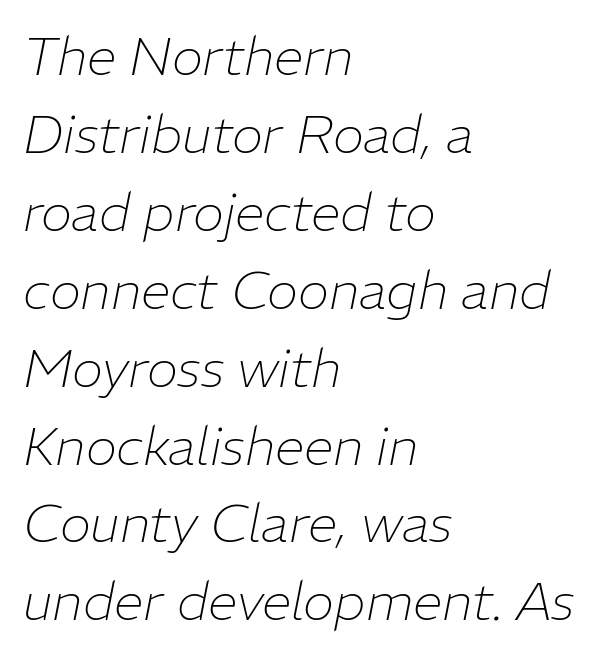
Q: Is the text bold? A: No.
Q: Is the text italic (slanted)? A: Yes, it leans right by about 11 degrees.
Q: Is the text underlined? A: No.
Q: How is the paragraph aligned? A: Left-aligned.
Q: Is the spacing between letters normal or unusually wide? A: Normal.
Q: Is the spacing between lines tight, normal or loose? A: Normal.
Q: Width (condensed, normal, or wide)? A: Normal.
Q: Stroke contrast? A: Low.
Q: x-height? A: Medium.
Q: Monospaced? A: No.
